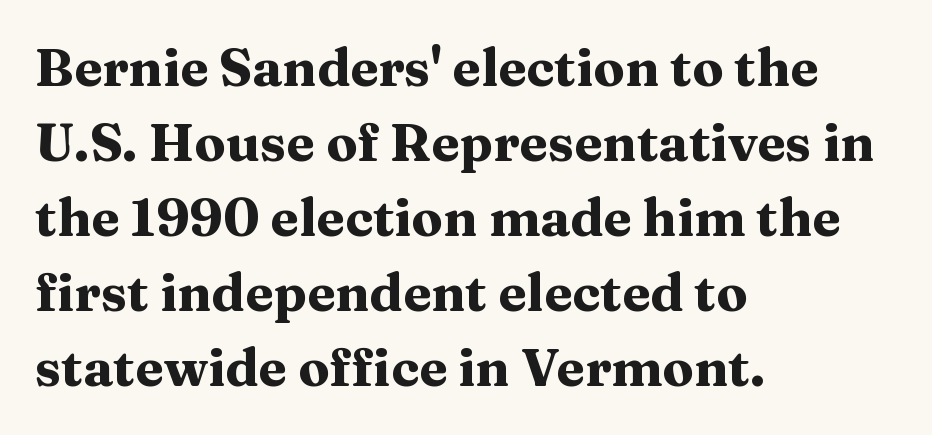
Posture: straight, roman, zero tilt. The rag falls on the right side of this text block. Strong, thick strokes mark this as bold type. Looks like regular typesetting: each glyph gets only the width it needs.
